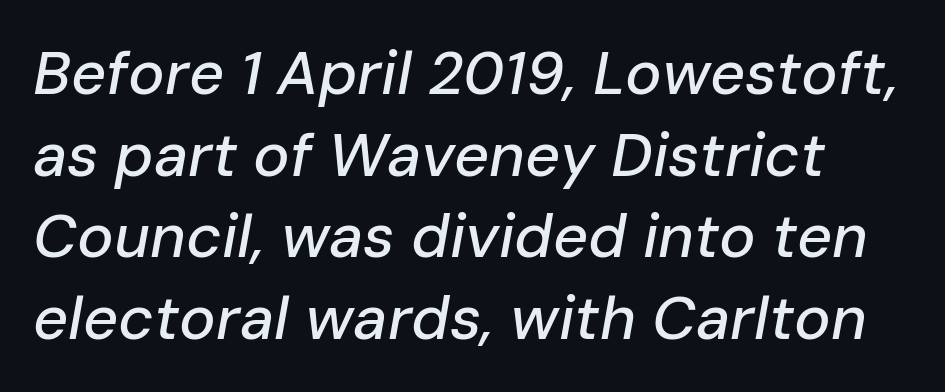
The baseline area is clear. Summary of vertical rhythm: regular, with standard interline spacing. These lines are rendered in a variable-pitch font. Between one letter and the next there's only the usual sliver of space.
